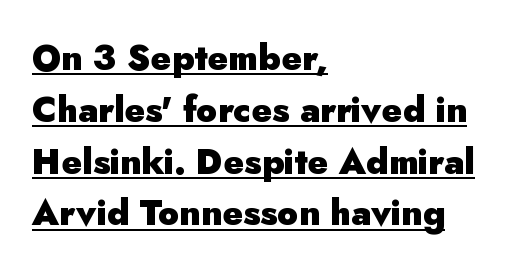
You can see a thin bar hugging the bottom of the glyphs. Glyph-to-glyph distance matches everyday printed text. Note the varied advance widths — an 'i' is clearly narrower than an 'm'. Leftover space on each line is placed entirely after the last word. Is this a sans? Yes — the strokes have no serifs. Pretty heavy lettering here — definitely bold.
